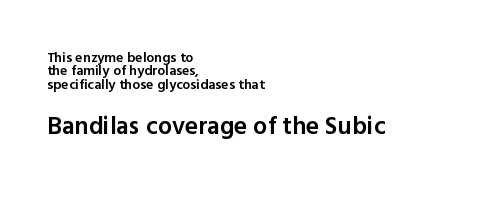
The block sitting lower on the canvas is the one with enlarged characters. The strip under each line holds only bare page. The face used here is rendered with its standard letterfit. Upright lettering throughout. Compared with a centered layout, this one pins lines to the left instead.
